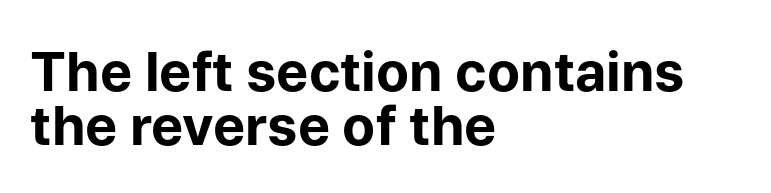
{"serif": "no", "italic": "no", "bold": "yes", "weight": "bold", "width": "normal", "stroke_contrast": "low", "x_height": "medium", "monospaced": "no", "underline": "no", "align": "left", "line_spacing": "tight", "line_spacing_ratio": 1.0, "letter_spacing": "normal", "letter_spacing_em": 0.0, "glyph_px": 54}
